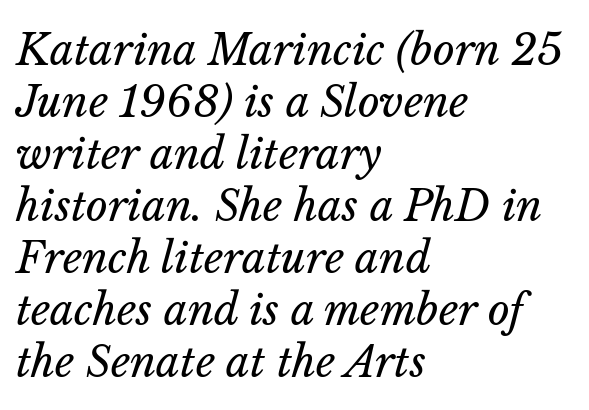
The image shows 42 px regular-weight type, italic (leaning right); set left-aligned, line spacing 1.24x, normal letter spacing, not underlined; low stroke contrast and a medium x-height.
